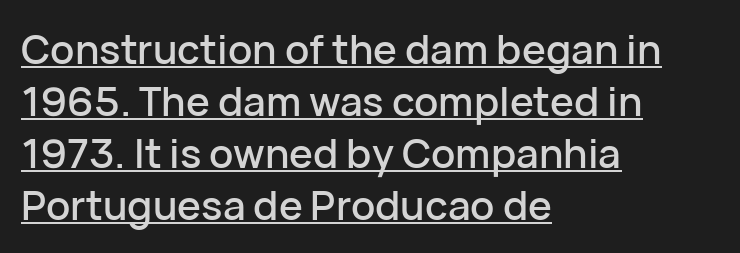
Q: Is the text italic (slanted)? A: No, it is upright.
Q: Is the typeface a serif or a sans-serif typeface? A: Sans-serif.
Q: Is the text underlined? A: Yes.
Q: How is the paragraph aligned? A: Left-aligned.
Q: Is the spacing between letters normal or unusually wide? A: Normal.
Q: Is the spacing between lines tight, normal or loose? A: Normal.
Q: Width (condensed, normal, or wide)? A: Normal.
Q: Stroke contrast? A: Low.
Q: x-height? A: Medium.
Q: Monospaced? A: No.
